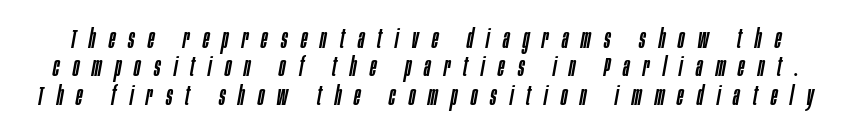
The face used here has a pronounced slope to its letters. These lines huddle together more closely than default settings would place them. Tracking value appears strongly positive — letters spread wide. The zone under the glyphs is completely vacant.
